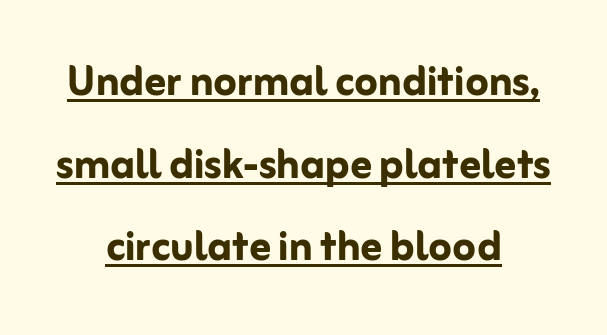
Q: Is the text bold? A: Yes.
Q: Is the text italic (slanted)? A: No, it is upright.
Q: Is the typeface a serif or a sans-serif typeface? A: Sans-serif.
Q: Is the text underlined? A: Yes.
Q: How is the paragraph aligned? A: Centered.
Q: Is the spacing between letters normal or unusually wide? A: Normal.
Q: Is the spacing between lines tight, normal or loose? A: Normal.
Q: Width (condensed, normal, or wide)? A: Normal.
Q: Stroke contrast? A: Low.
Q: x-height? A: Medium.
Q: Monospaced? A: No.
